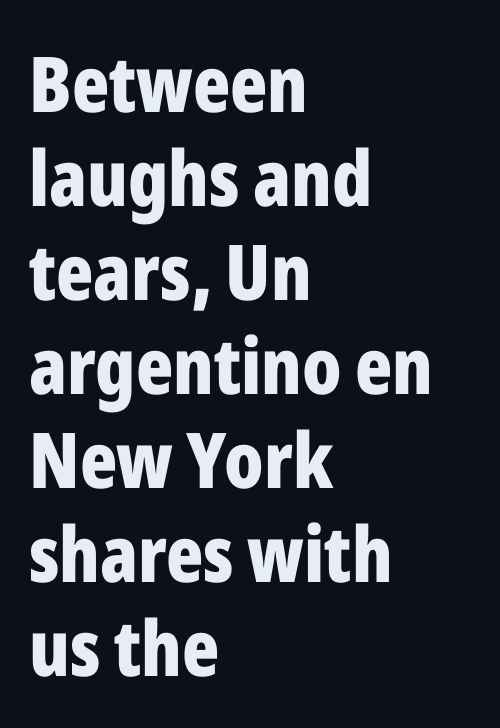
The zone under the glyphs is completely vacant. Posture: straight, roman, zero tilt. Layout note: lines flush left. The text was rendered using a sans face with plain stroke endings.
